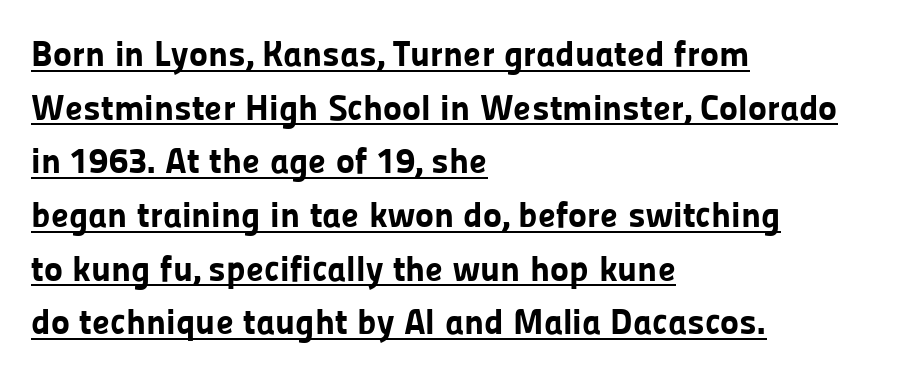
This sample uses a sans-serif face. Upright lettering throughout. The paragraph shown leans on its left margin. Look at the stroke-to-counter ratio: heavy, a bold. The type is set solid horizontally, with unmodified tracking.
